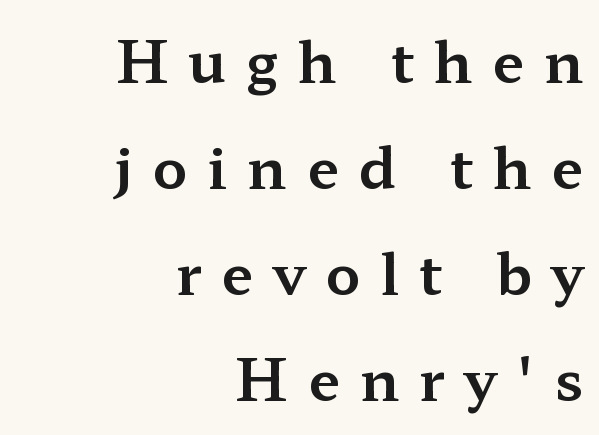
{"serif": "yes", "italic": "no", "width": "wide", "stroke_contrast": "medium", "x_height": "medium", "monospaced": "no", "underline": "no", "align": "right", "line_spacing_ratio": 1.86, "letter_spacing": "wide", "letter_spacing_em": 0.35, "glyph_px": 57}
